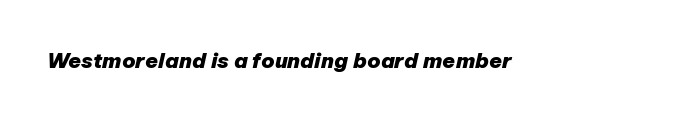
The image shows 21 px bold type, italic (leaning right); set normal letter spacing, not underlined.
